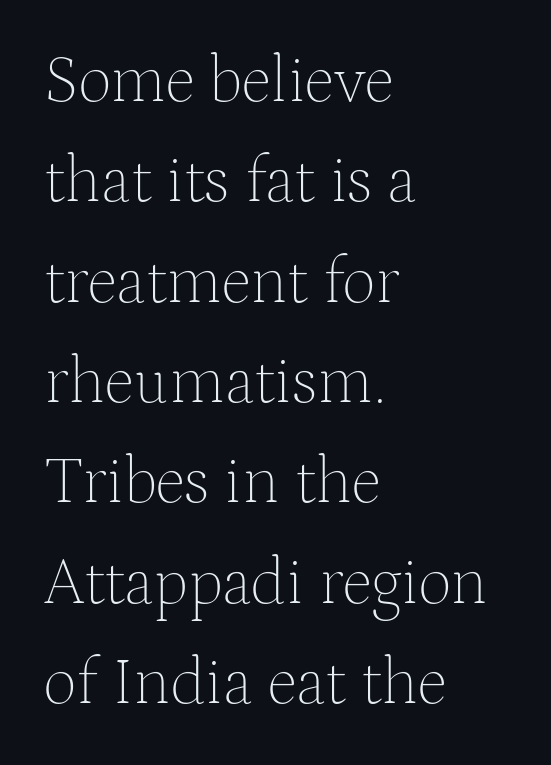
{"serif": "yes", "italic": "no", "bold": "no", "weight": "thin", "width": "normal", "stroke_contrast": "medium", "x_height": "medium", "monospaced": "no", "underline": "no", "align": "left", "line_spacing": "normal", "line_spacing_ratio": 1.52, "letter_spacing": "normal", "letter_spacing_em": 0.0, "glyph_px": 66}
